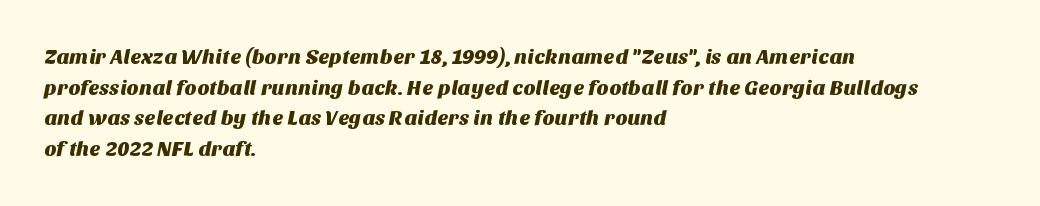
Q: Is the text underlined? A: No.
Q: How is the paragraph aligned? A: Left-aligned.
Q: Is the spacing between letters normal or unusually wide? A: Normal.
Q: Is the spacing between lines tight, normal or loose? A: Normal.
